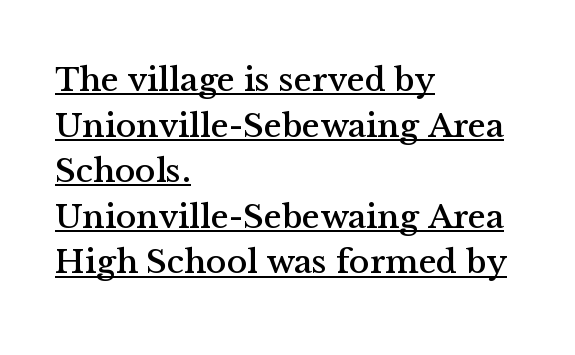
This sample uses an upright cut, with every glyph sitting square on the baseline. The lines sit at an ordinary, default distance from one another. Think of a printed novel: that variable character pitch is what you see here. The passage is arranged the way most books set body copy — flush left.
